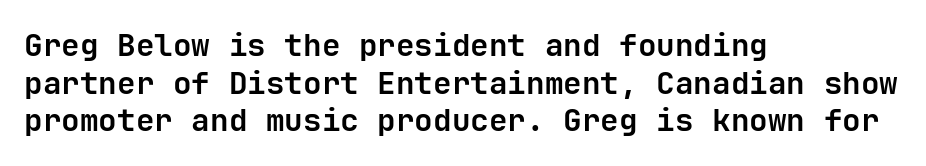
The image shows 31 px bold sans-serif type, upright, monospaced; set left-aligned, line spacing 1.21x, normal letter spacing, not underlined; low stroke contrast and a medium x-height.
